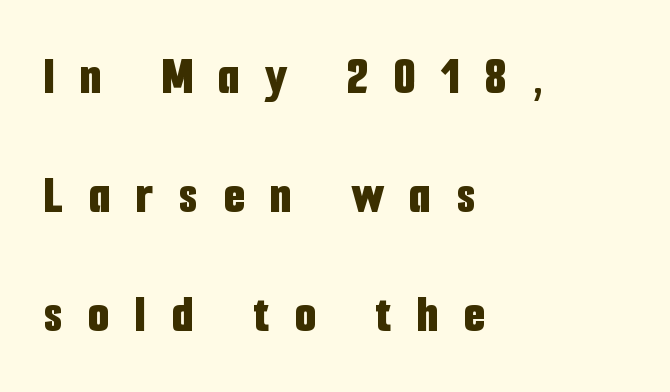
Varying glyph widths throughout — classic text-font behaviour. Each word looks stretched out because of the extra space between its letters. Vertical spacing — loose. The strip under each line holds only bare page. Font category for this specimen: sans-serif. Horizontal alignment here is leftward, the default for most running prose.
